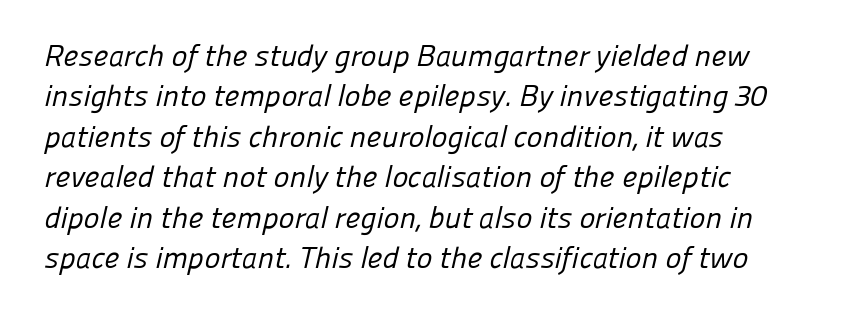
I'd call this a sans setting — the letters go barefoot. Layout note: lines flush left. Spacing verdict: proportional, widths tailored to each character. The letterforms sit shoulder to shoulder at normal distance. A normal amount of white space separates one row of letters from the next. Any mark beneath the type? The region is blank.
